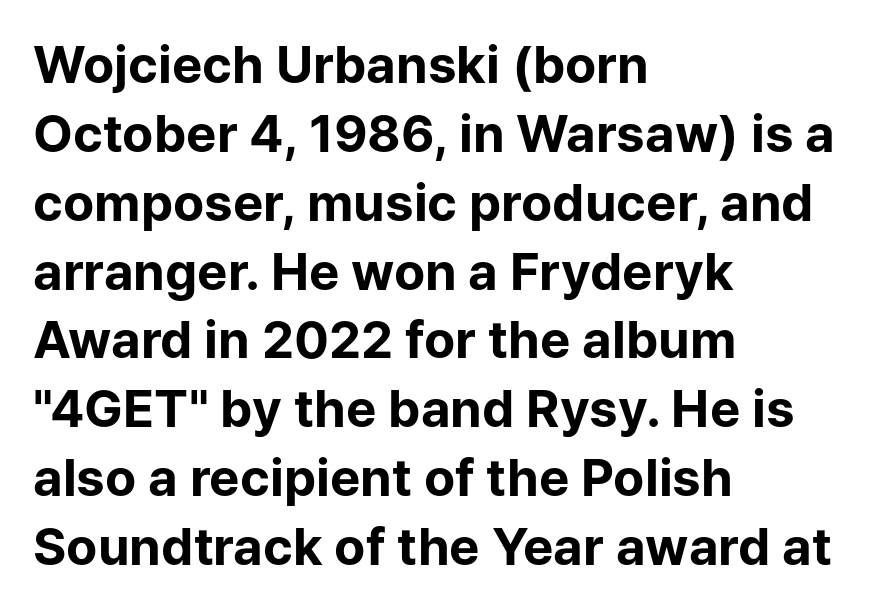
Tracking here is standard; glyphs follow each other at the usual distance. Typographically, this falls in the sans-serif category. In CSS terms this would be text-align: left. A typesetter would call this leading conventional body-copy spacing. Is there any slant? The stems are plumb. Note the varied advance widths — an 'i' is clearly narrower than an 'm'.
